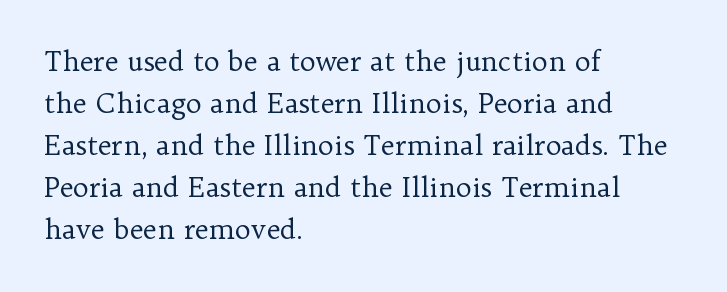
The image shows 27 px text type, upright; set left-aligned, normal line spacing (1.56x), normal letter spacing, not underlined.
